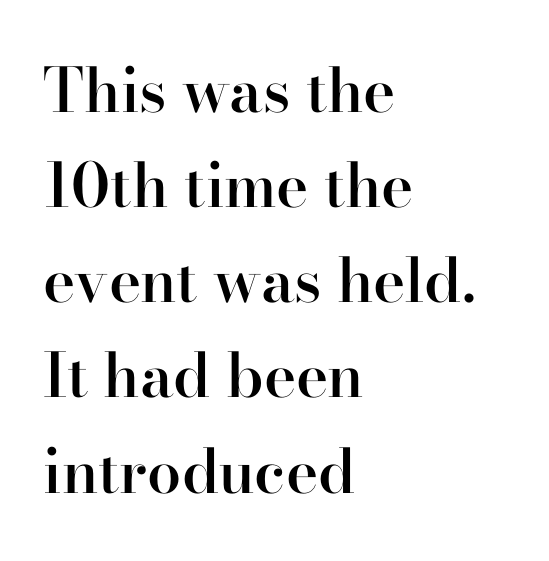
Each new line begins a customary step beneath the previous one. Check under the words: just untouched page. Does the copy run flush right? No — it runs flush left. Is this a sans? No — the strokes have serifs. Set as a demibold, roughly 600 on the weight scale. You could not count columns in this text — the font is proportionally spaced.
